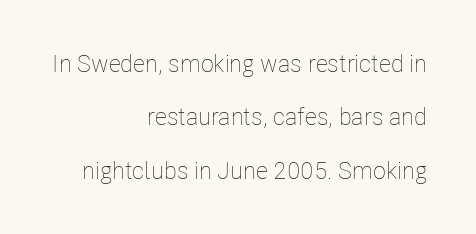
Bold? No — there's no thickening of the strokes. Regarding leading, the lines here are spaced well apart. Characters follow at the spacing the type designer built in. The type sits square on the baseline with zero lean.
